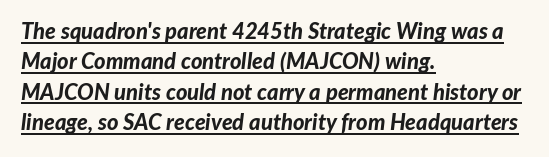
Q: Is the text bold? A: Yes.
Q: Is the text italic (slanted)? A: Yes, it leans right by about 7 degrees.
Q: Is the text underlined? A: Yes.
Q: How is the paragraph aligned? A: Left-aligned.
Q: Is the spacing between letters normal or unusually wide? A: Normal.
Q: Is the spacing between lines tight, normal or loose? A: Normal.
